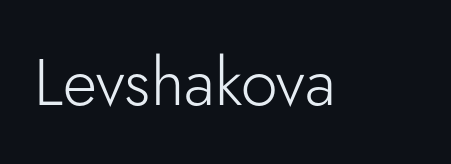
Q: Is the text bold? A: No.
Q: Is the text italic (slanted)? A: No, it is upright.
Q: Is the typeface a serif or a sans-serif typeface? A: Sans-serif.
Q: Is the text underlined? A: No.
Q: Is the spacing between letters normal or unusually wide? A: Normal.
Q: Width (condensed, normal, or wide)? A: Normal.
Q: Stroke contrast? A: Low.
Q: x-height? A: Small.
Q: Monospaced? A: No.
